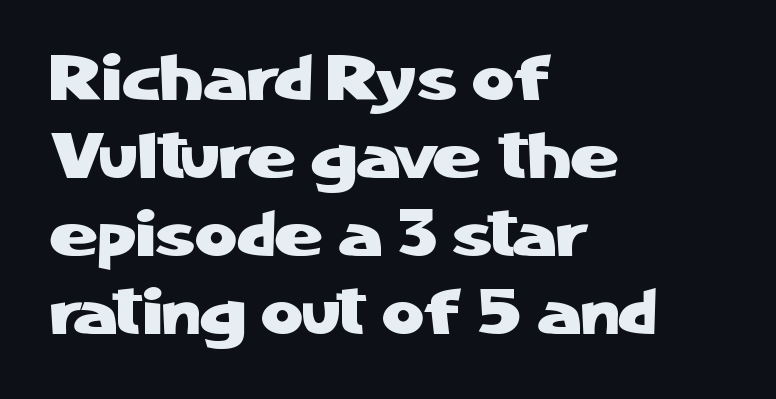
{"serif": "no", "italic": "no", "width": "normal", "stroke_contrast": "low", "x_height": "medium", "monospaced": "no", "underline": "no", "align": "left", "line_spacing_ratio": 1.2, "letter_spacing": "normal", "letter_spacing_em": 0.0, "glyph_px": 65}
